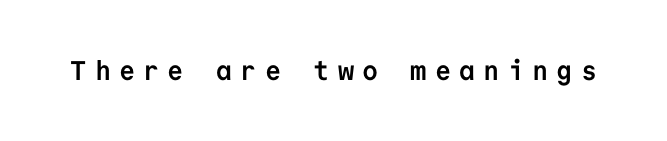
These lines have a slow, spaced-out rhythm from letter to letter. The font's upright variant was chosen for this text. Is the type bold? Yes — the strokes are clearly thick and heavy. Underline: absent.
